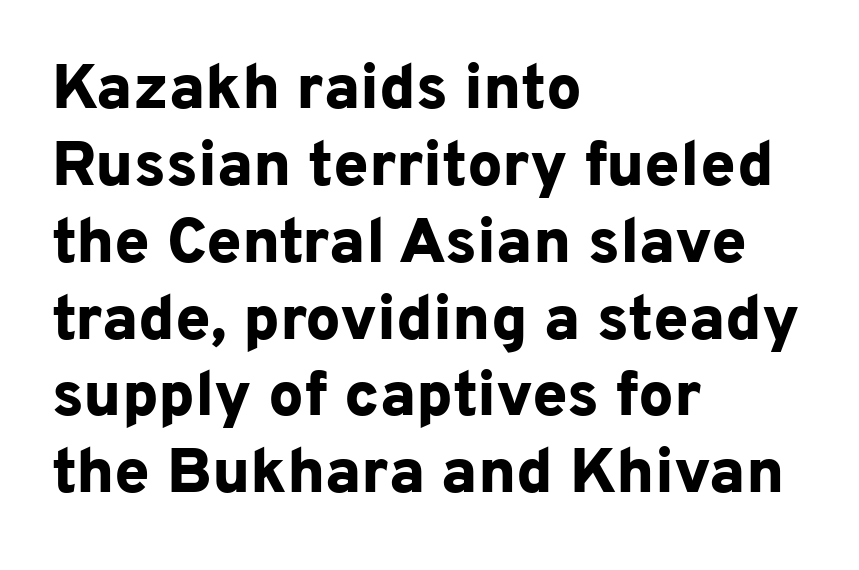
The image shows 63 px bold sans-serif type, upright; set left-aligned, line spacing 1.22x, normal letter spacing, not underlined; low stroke contrast and a medium x-height.
